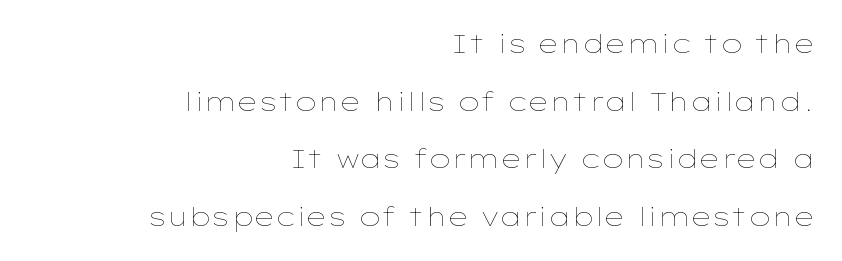
The image shows 26 px text type, upright; set right-aligned, loose line spacing (2.22x), normal letter spacing, not underlined.
